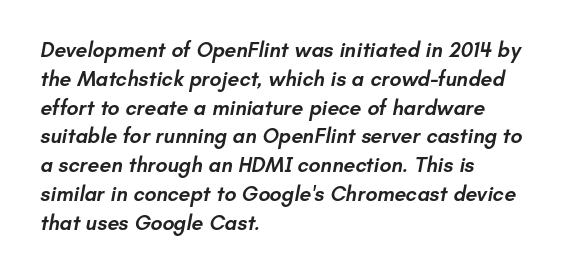
The image shows 21 px text type; set left-aligned, normal line spacing (1.37x), normal letter spacing, not underlined.
